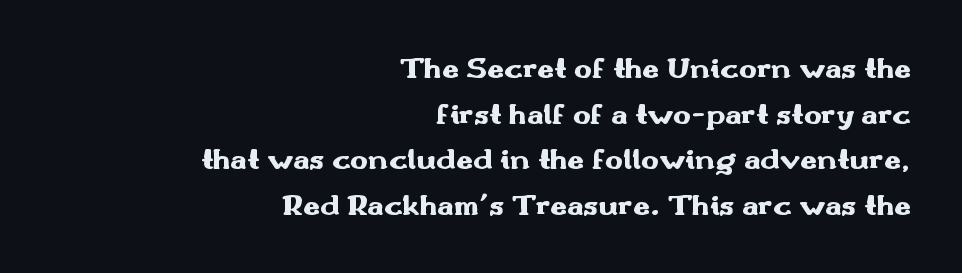
{"serif": "no", "italic": "no", "bold": "yes", "weight": "heavy", "width": "wide", "stroke_contrast": "medium", "x_height": "small", "monospaced": "no", "underline": "no", "align": "right", "line_spacing": "normal", "line_spacing_ratio": 1.52, "letter_spacing": "normal", "letter_spacing_em": 0.0, "glyph_px": 30}
